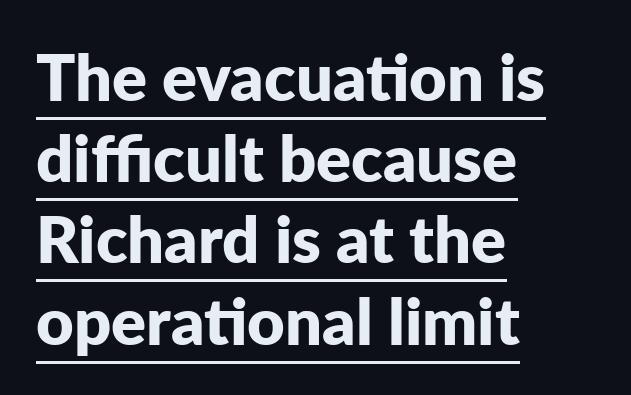
Summary of vertical rhythm: regular, with standard interline spacing. Caption: multi-line text, flush left, ragged right. Do the characters align in a grid? No, the font is proportional. Short note: letters normally spaced. Rendered with straight, roman letterforms. Typographically, this falls in the sans-serif category.
